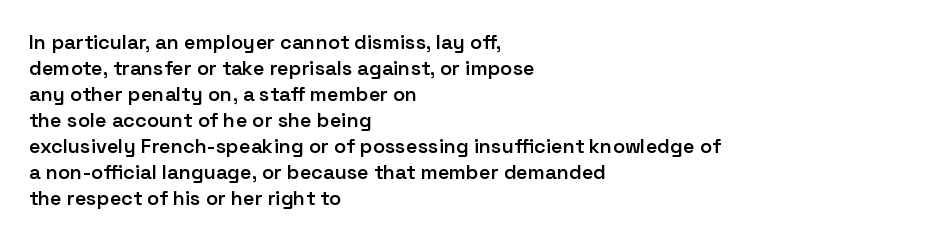
Is there any slant? The stems are plumb. In terms of letterspacing, this is plain default setting. The baseline area is clear. The passage is arranged the way most books set body copy — flush left.
